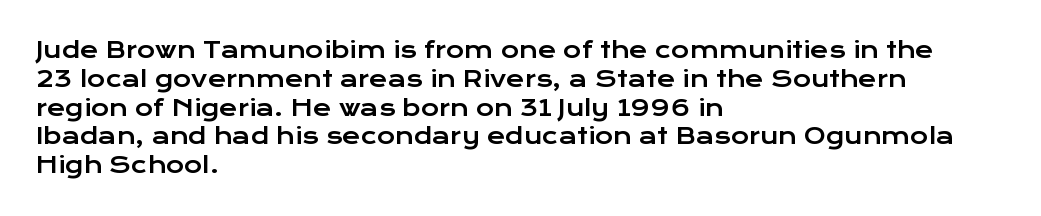
The image shows 22 px text type, upright; set left-aligned, normal line spacing (1.31x), normal letter spacing, not underlined.
